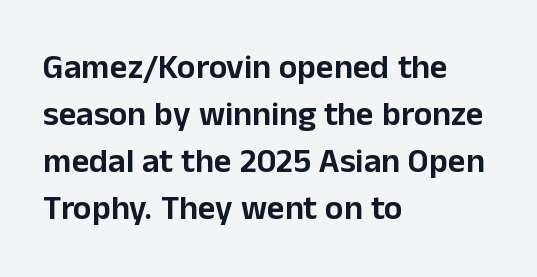
The image shows 34 px sans-serif type, upright; set left-aligned, normal line spacing (1.38x), normal letter spacing, not underlined; low stroke contrast and a medium x-height.
